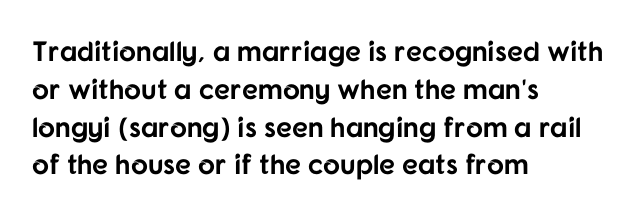
The image shows 28 px bold sans-serif type, upright; set left-aligned, normal line spacing (1.35x), normal letter spacing, not underlined; low stroke contrast and a medium x-height.
